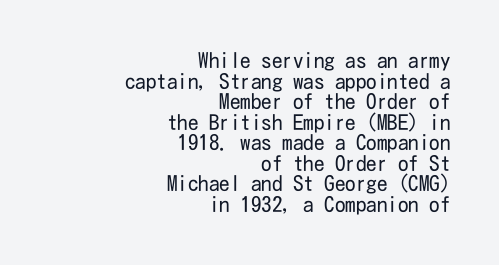
The gaps between neighbouring characters are ordinary and unremarkable. Weight: regular or lighter. This block would grow much taller if given ordinary leading; it's compressed now. Posture: upright roman.
